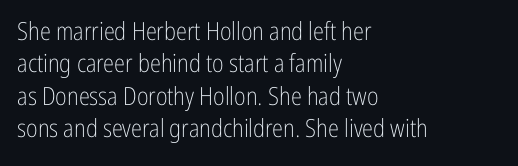
The image shows 25 px text type, upright; set left-aligned, normal line spacing (1.3x), normal letter spacing, not underlined.
